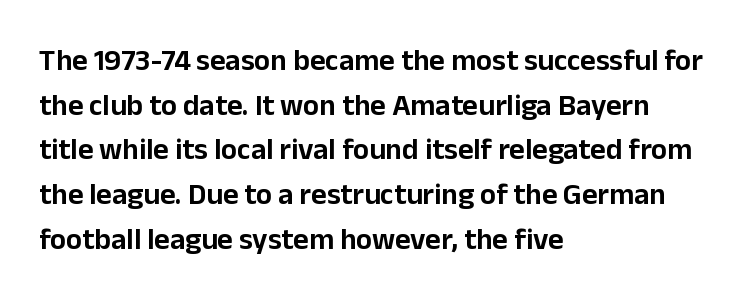
Q: Is the text italic (slanted)? A: No, it is upright.
Q: Is the typeface a serif or a sans-serif typeface? A: Sans-serif.
Q: Is the text underlined? A: No.
Q: How is the paragraph aligned? A: Left-aligned.
Q: Is the spacing between letters normal or unusually wide? A: Normal.
Q: Is the spacing between lines tight, normal or loose? A: Normal.
Q: Width (condensed, normal, or wide)? A: Normal.
Q: Stroke contrast? A: Low.
Q: x-height? A: Medium.
Q: Monospaced? A: No.
